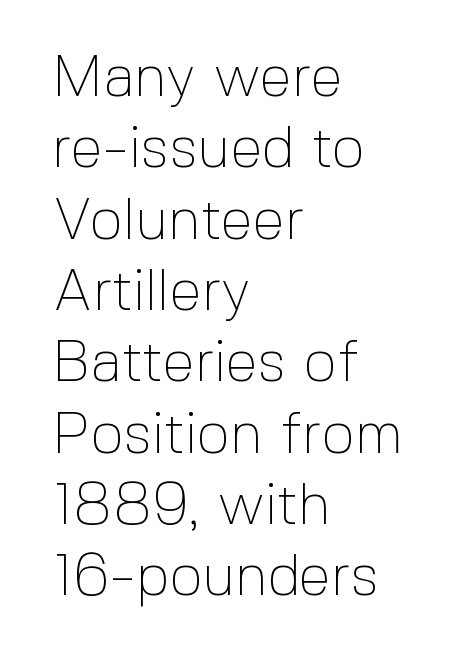
The lettering holds an erect, upright posture throughout. Nothing sits at the stroke ends, so this counts as sans-serif. The typesetter chose a ragged-right arrangement here. Students, note that the glyphs here touch the page at normal intervals.
